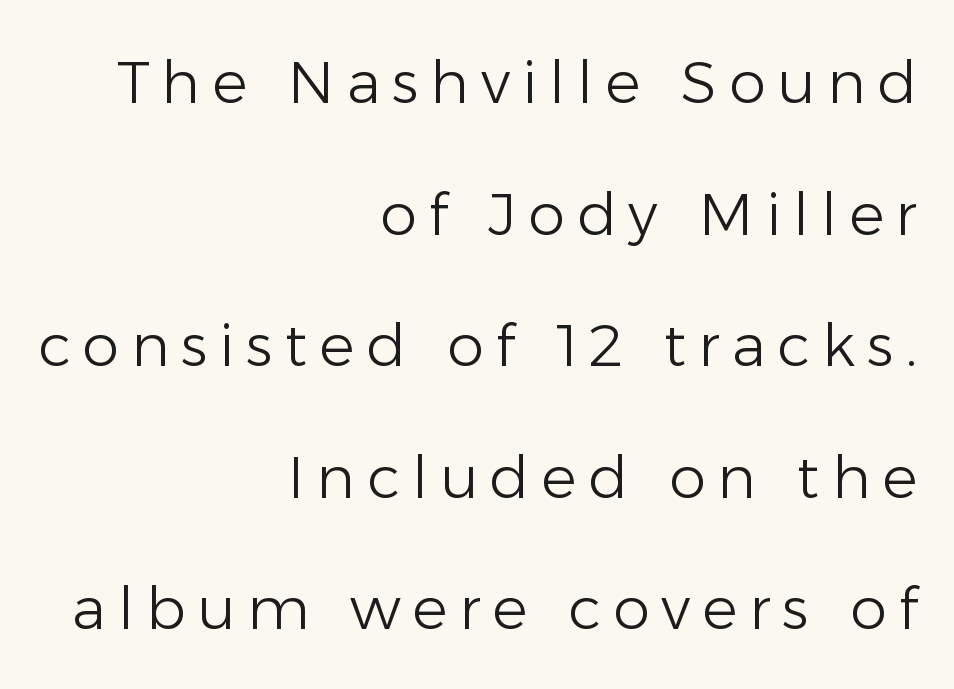
Q: Is the text bold? A: No.
Q: Is the text italic (slanted)? A: No, it is upright.
Q: Is the typeface a serif or a sans-serif typeface? A: Sans-serif.
Q: Is the text underlined? A: No.
Q: How is the paragraph aligned? A: Right-aligned.
Q: Is the spacing between letters normal or unusually wide? A: Unusually wide.
Q: Is the spacing between lines tight, normal or loose? A: Loose.
Q: Width (condensed, normal, or wide)? A: Normal.
Q: Stroke contrast? A: Low.
Q: x-height? A: Medium.
Q: Monospaced? A: No.
